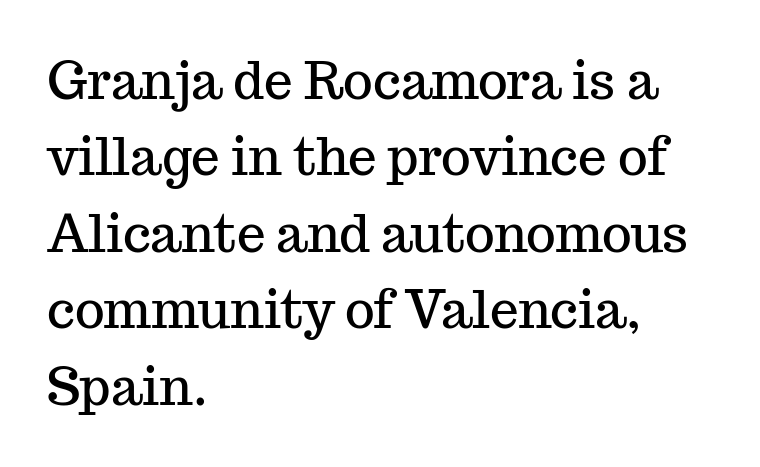
The image shows 51 px serif type, upright; set left-aligned, normal line spacing (1.5x), normal letter spacing, not underlined; medium stroke contrast and a medium x-height.
